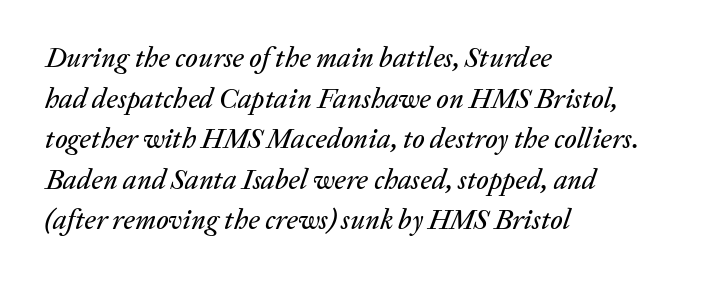
The line-height multiplier appears to be the usual default. Tracking here is standard; glyphs follow each other at the usual distance. In terms of posture, this sample is oblique. The lines in this sample share a left origin and differ only in where they stop.
